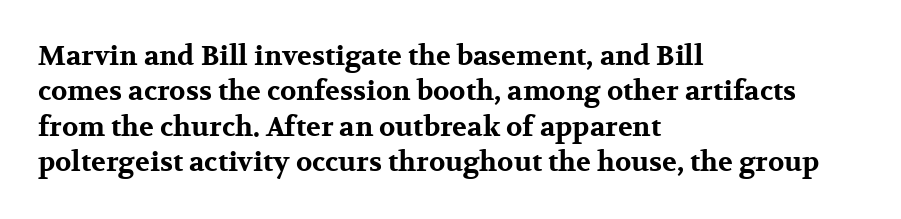
A clean baseline with only descenders dipping below it. These lines stack with their left ends in a neat column. Regular leading. Pretty heavy lettering here — definitely bold. Does extra space separate the letters? No, they use regular spacing.
